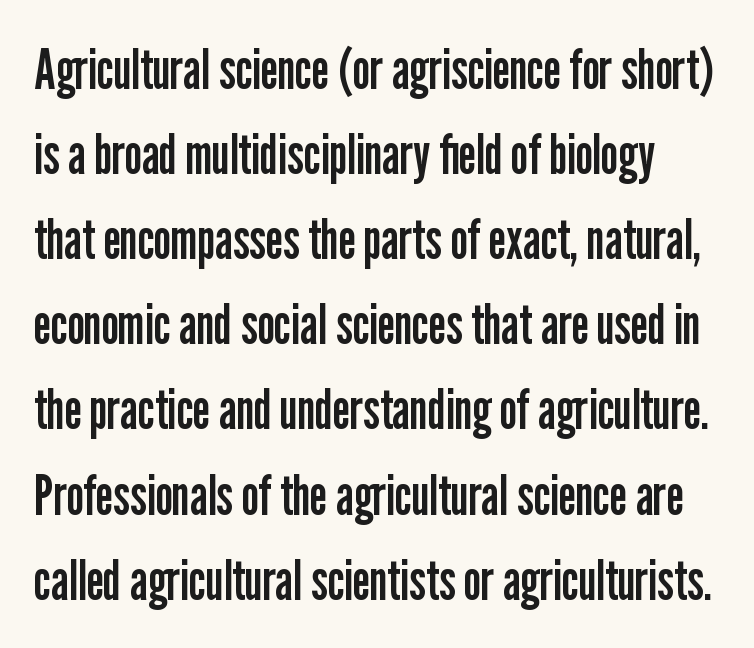
The image shows 56 px regular-weight, condensed sans-serif type, upright; set normal line spacing (1.52x), normal letter spacing, not underlined; low stroke contrast and a medium x-height.
